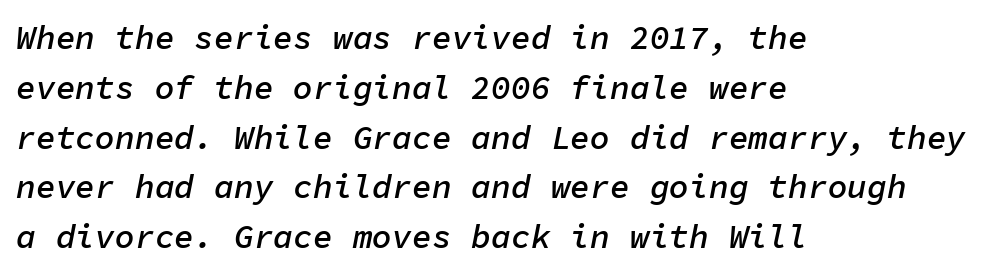
The specimen omits any rule beneath the text block's lines. If you drew a ruler down the left edge, every line would touch it. The font is running at a semibold setting, under full bold. The text carries the slant typical of an italic or oblique font.
